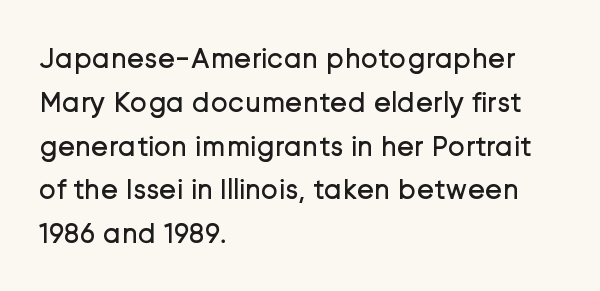
This is not heavy type; no bold has been used. A typesetter would call this proportional, since set widths differ per character. Compared with typical body copy, the letter spacing here is the same. The passage shown is not underscored anywhere.
